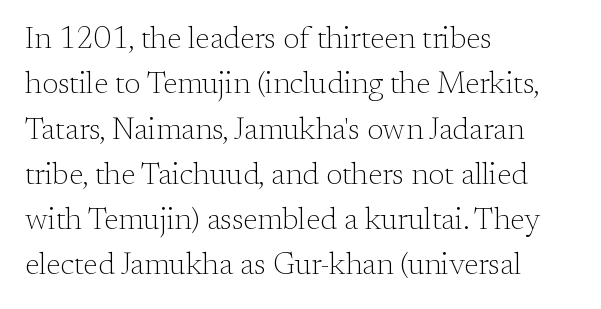
{"serif": "yes", "italic": "no", "bold": "no", "weight": "light", "width": "normal", "stroke_contrast": "medium", "x_height": "small", "monospaced": "no", "underline": "no", "align": "left", "line_spacing": "normal", "line_spacing_ratio": 1.46, "letter_spacing": "normal", "letter_spacing_em": 0.0, "glyph_px": 31}
